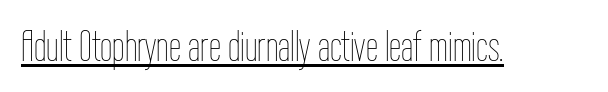
The image shows 44 px thin, condensed type, upright; set normal letter spacing, underlined; low stroke contrast and a medium x-height.
